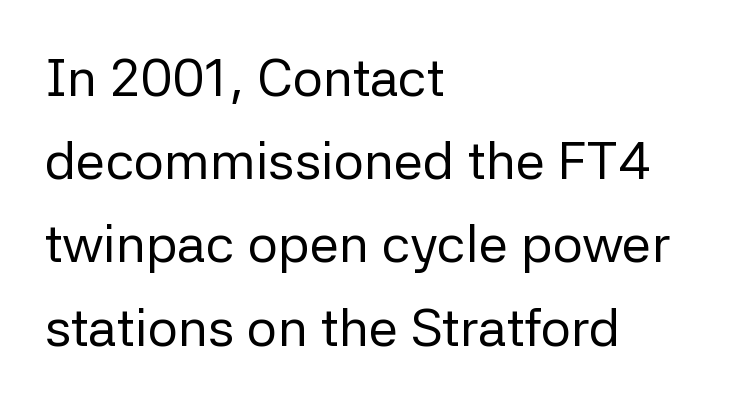
This rendering leaves character spacing at its baseline value. The passage is arranged the way most books set body copy — flush left. Successive baselines arrive at the customary interval. Has an underline been added? It has not. The axis of the letterforms is exactly vertical. This is sans-serif lettering, the kind often seen on screens and signage.
